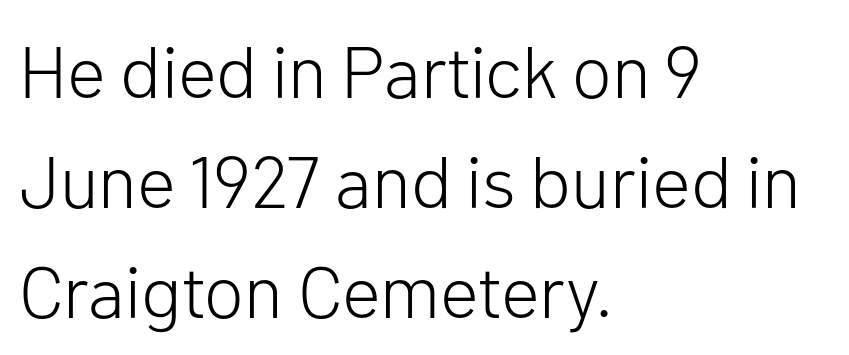
Q: Is the text bold? A: No.
Q: Is the text italic (slanted)? A: No, it is upright.
Q: Is the typeface a serif or a sans-serif typeface? A: Sans-serif.
Q: Is the text underlined? A: No.
Q: How is the paragraph aligned? A: Left-aligned.
Q: Is the spacing between letters normal or unusually wide? A: Normal.
Q: Is the spacing between lines tight, normal or loose? A: Normal.
Q: Width (condensed, normal, or wide)? A: Normal.
Q: Stroke contrast? A: Low.
Q: x-height? A: Medium.
Q: Monospaced? A: No.
